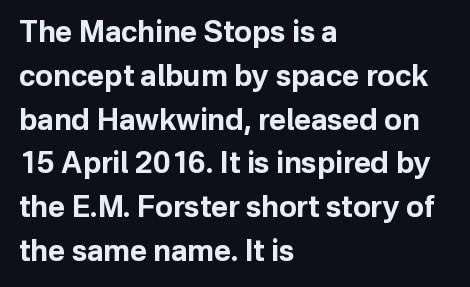
The face used here is a sans, in the tradition of grotesques and geometrics. The compositor pushed each line to the left boundary. A full-strength bold gives these letters their thick strokes. The gap between lines stays unmarked. There is no visible air inserted between adjacent glyphs. The face used here is proportionally spaced, like ordinary book or web type.
